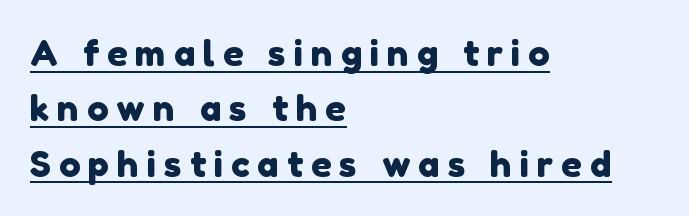
The image shows 36 px sans-serif type; set left-aligned, normal line spacing (1.54x), unusually wide letter spacing (+0.22 em), underlined; low stroke contrast and a medium x-height.
